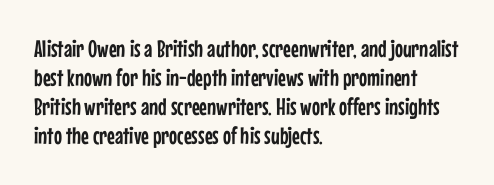
The area under the type is left untouched. Is the block centered? No — it sits flush against the left margin. Default kerning and tracking; the words read as compact shapes. Is there any slant? The stems are plumb.
